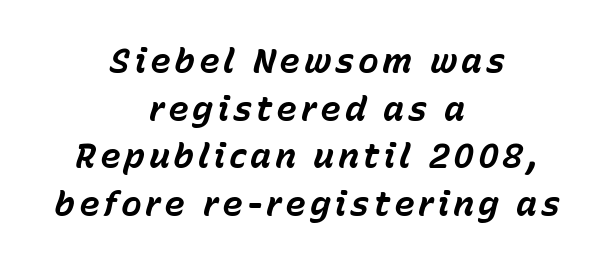
Q: Is the text bold? A: Yes.
Q: Is the text italic (slanted)? A: Yes, it leans right by about 15 degrees.
Q: Is the text underlined? A: No.
Q: How is the paragraph aligned? A: Centered.
Q: Is the spacing between lines tight, normal or loose? A: Normal.
Q: Width (condensed, normal, or wide)? A: Normal.
Q: Stroke contrast? A: Low.
Q: x-height? A: Medium.
Q: Monospaced? A: No.
